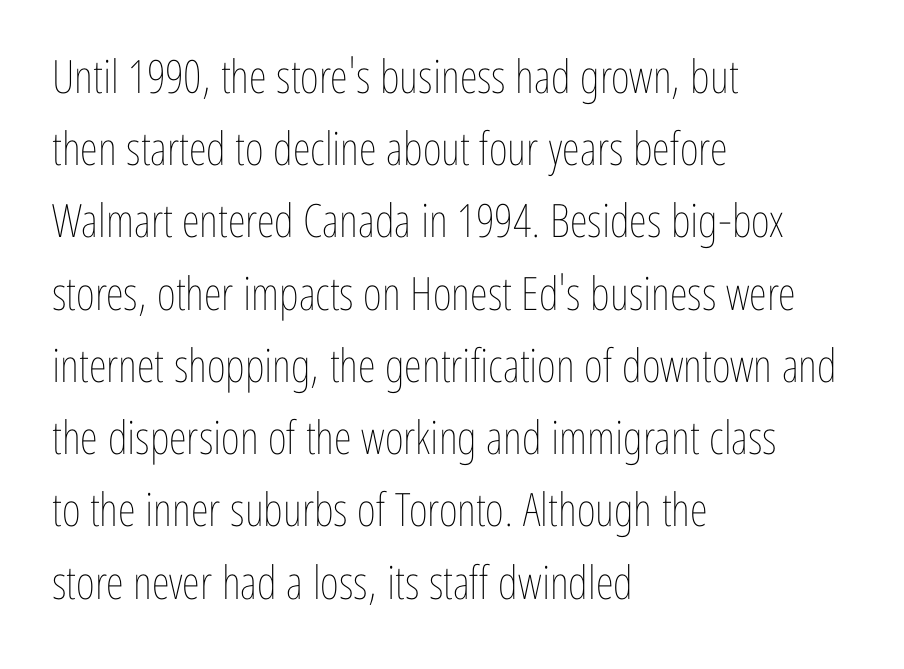
The image shows 46 px thin, condensed type, upright; set left-aligned, normal line spacing (1.57x), normal letter spacing, not underlined; low stroke contrast and a medium x-height.
